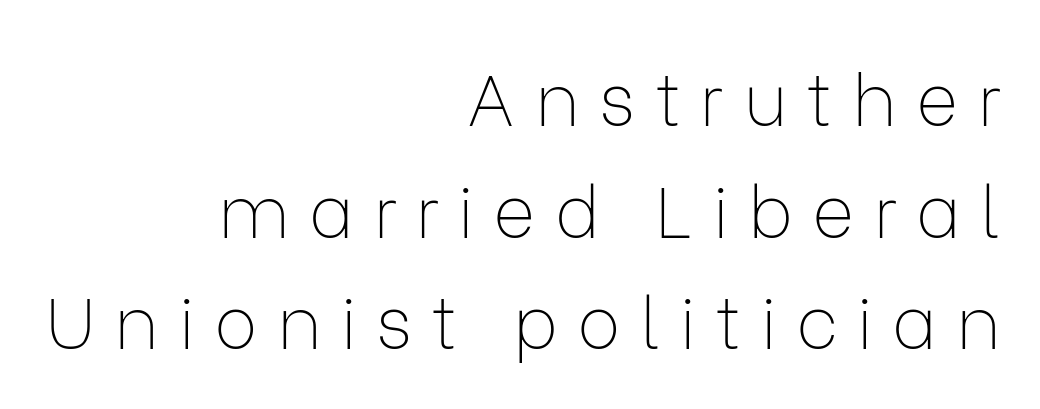
Q: Is the text bold? A: No.
Q: Is the text italic (slanted)? A: No, it is upright.
Q: Is the typeface a serif or a sans-serif typeface? A: Sans-serif.
Q: Is the text underlined? A: No.
Q: How is the paragraph aligned? A: Right-aligned.
Q: Is the spacing between letters normal or unusually wide? A: Unusually wide.
Q: Is the spacing between lines tight, normal or loose? A: Normal.
Q: Width (condensed, normal, or wide)? A: Normal.
Q: Stroke contrast? A: Low.
Q: x-height? A: Medium.
Q: Monospaced? A: No.
